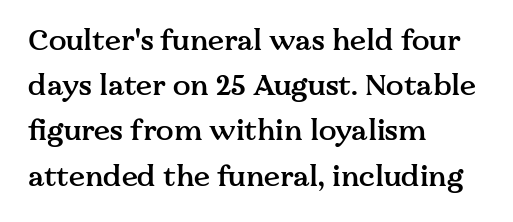
Q: Is the text bold? A: Semi-bold.
Q: Is the text italic (slanted)? A: No, it is upright.
Q: Is the typeface a serif or a sans-serif typeface? A: Serif.
Q: Is the text underlined? A: No.
Q: How is the paragraph aligned? A: Left-aligned.
Q: Is the spacing between letters normal or unusually wide? A: Normal.
Q: Is the spacing between lines tight, normal or loose? A: Normal.
Q: Width (condensed, normal, or wide)? A: Normal.
Q: Stroke contrast? A: Medium.
Q: x-height? A: Medium.
Q: Monospaced? A: No.
